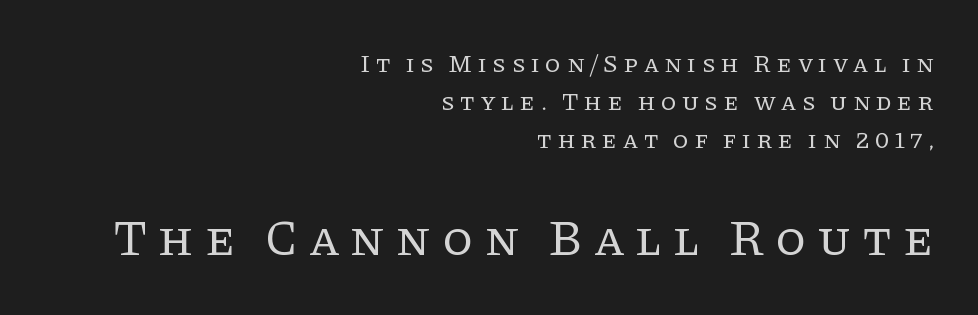
The image shows 50 px regular-weight serif type, upright; set right-aligned, normal line spacing (1.53x), unusually wide letter spacing (+0.22 em), not underlined; the second (bottom) block is 2.0x larger; low stroke contrast and a large x-height.
